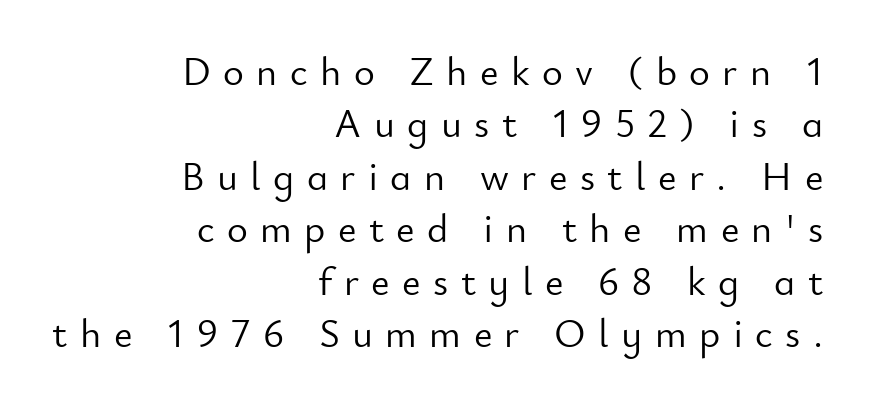
Q: Is the text bold? A: No.
Q: Is the text italic (slanted)? A: No, it is upright.
Q: Is the typeface a serif or a sans-serif typeface? A: Sans-serif.
Q: Is the text underlined? A: No.
Q: How is the paragraph aligned? A: Right-aligned.
Q: Is the spacing between letters normal or unusually wide? A: Unusually wide.
Q: Is the spacing between lines tight, normal or loose? A: Normal.
Q: Width (condensed, normal, or wide)? A: Normal.
Q: Stroke contrast? A: Low.
Q: x-height? A: Small.
Q: Monospaced? A: No.
